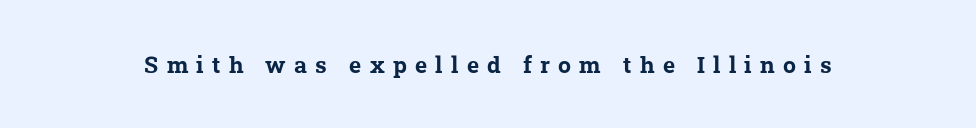
{"bold": "yes", "underline": "no", "letter_spacing": "wide", "letter_spacing_em": 0.36, "glyph_px": 23}
